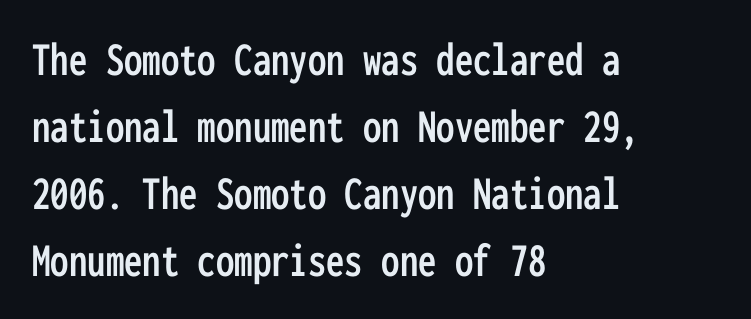
The image shows 49 px condensed sans-serif type, upright, monospaced; set left-aligned, normal line spacing (1.37x), normal letter spacing, not underlined; low stroke contrast and a medium x-height.
